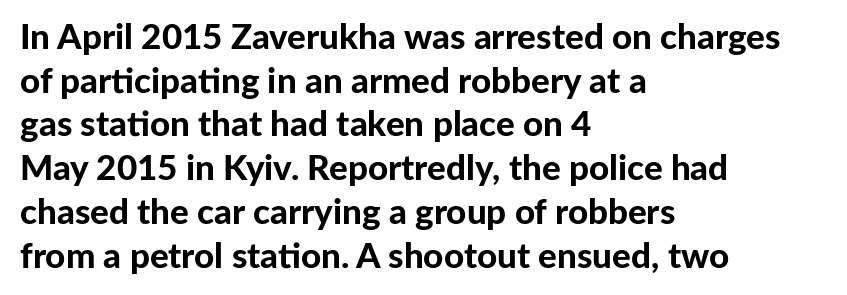
The image shows 35 px bold sans-serif type, upright; set left-aligned, normal line spacing (1.25x), normal letter spacing, not underlined; low stroke contrast and a medium x-height.
